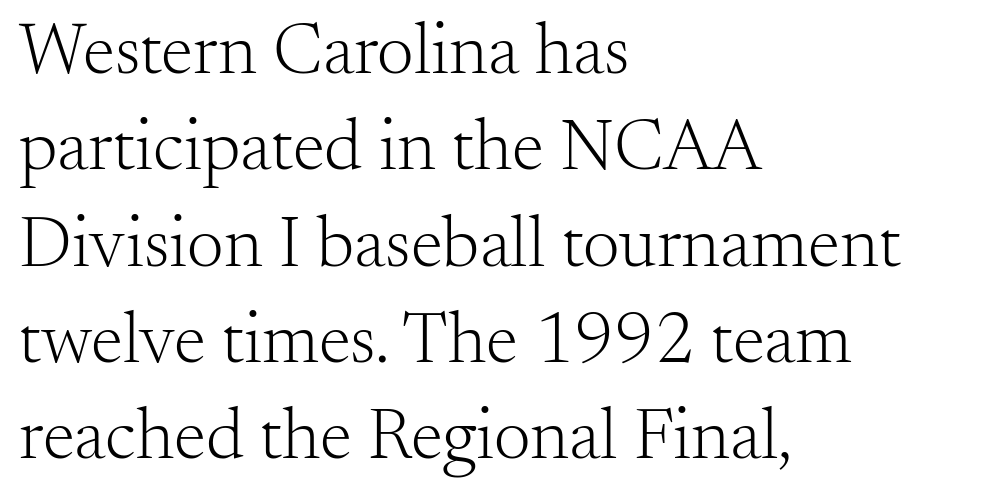
The image shows 73 px light serif type, upright; set left-aligned, normal line spacing (1.32x), normal letter spacing, not underlined; medium stroke contrast and a small x-height.
